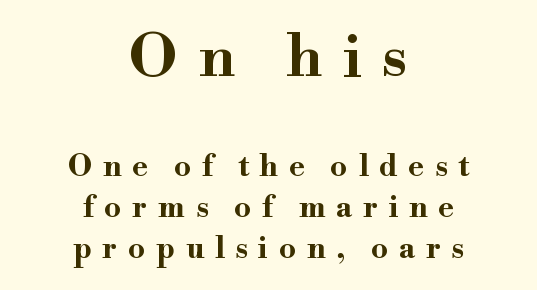
Think of a printed novel: that variable character pitch is what you see here. The line-height multiplier appears to be the usual default. Large over small — that's the arrangement of the two blocks here. These lines were composed using upright roman letters. I'd describe the lettering as bold — thick and assertive.
